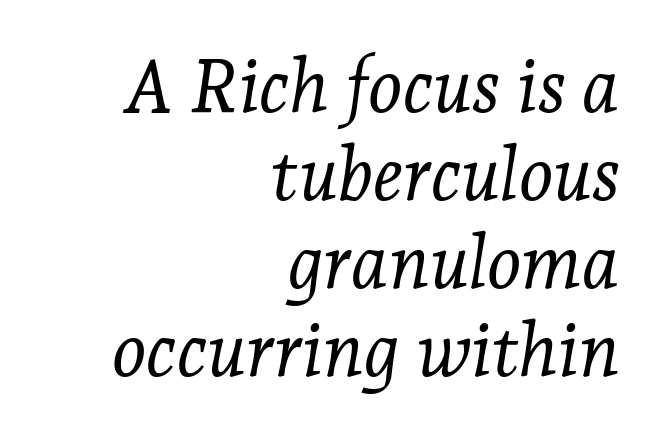
{"serif": "yes", "italic": "yes", "lean": "right", "slant_degrees": 7, "bold": "no", "weight": "light", "width": "normal", "stroke_contrast": "low", "x_height": "medium", "monospaced": "no", "underline": "no", "align": "right", "line_spacing_ratio": 1.19, "letter_spacing": "normal", "letter_spacing_em": 0.0, "glyph_px": 74}
